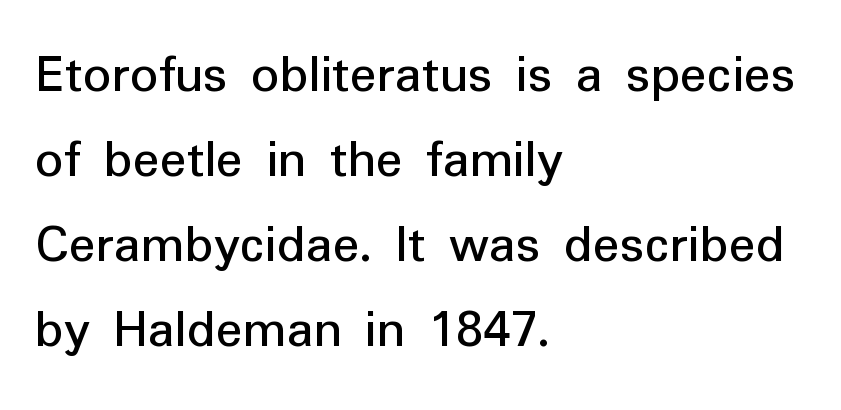
Q: Is the text bold? A: No.
Q: Is the text italic (slanted)? A: No, it is upright.
Q: Is the typeface a serif or a sans-serif typeface? A: Sans-serif.
Q: Is the text underlined? A: No.
Q: How is the paragraph aligned? A: Left-aligned.
Q: Is the spacing between letters normal or unusually wide? A: Normal.
Q: Is the spacing between lines tight, normal or loose? A: Normal.
Q: Width (condensed, normal, or wide)? A: Normal.
Q: Stroke contrast? A: Low.
Q: x-height? A: Medium.
Q: Monospaced? A: No.
